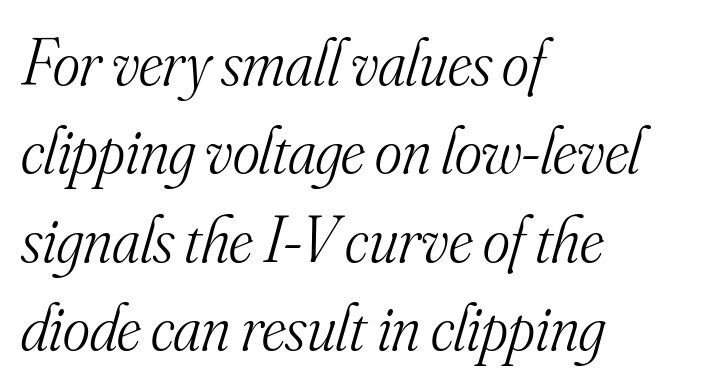
{"serif": "yes", "italic": "yes", "lean": "right", "slant_degrees": 16, "bold": "no", "weight": "light", "width": "normal", "stroke_contrast": "medium", "x_height": "small", "monospaced": "no", "underline": "no", "align": "left", "line_spacing": "normal", "line_spacing_ratio": 1.36, "letter_spacing": "normal", "letter_spacing_em": 0.0, "glyph_px": 65}
